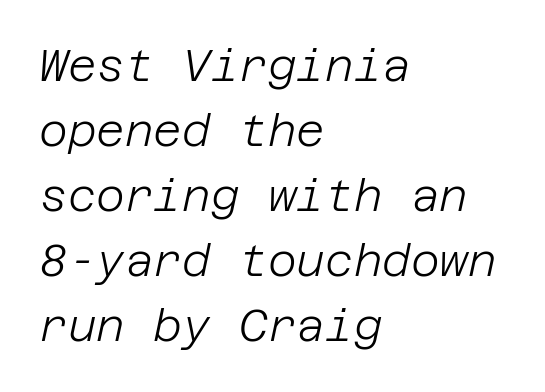
Q: Is the text bold? A: No.
Q: Is the text italic (slanted)? A: Yes, it leans right by about 12 degrees.
Q: Is the text underlined? A: No.
Q: How is the paragraph aligned? A: Left-aligned.
Q: Is the spacing between letters normal or unusually wide? A: Normal.
Q: Is the spacing between lines tight, normal or loose? A: Normal.
Q: Width (condensed, normal, or wide)? A: Normal.
Q: Stroke contrast? A: Low.
Q: x-height? A: Large.
